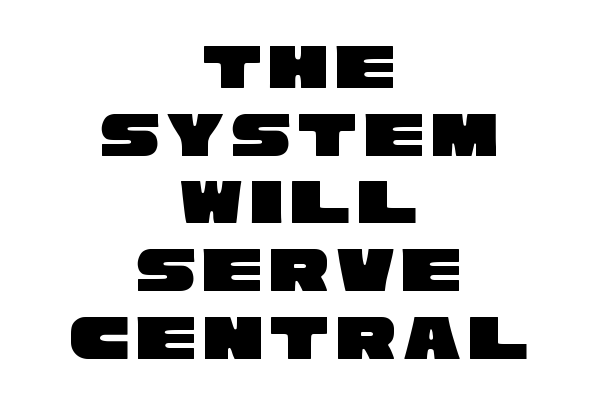
Q: Is the typeface a serif or a sans-serif typeface? A: Sans-serif.
Q: Is the text underlined? A: No.
Q: How is the paragraph aligned? A: Centered.
Q: Is the spacing between lines tight, normal or loose? A: Tight.
Q: Width (condensed, normal, or wide)? A: Wide.
Q: Stroke contrast? A: Low.
Q: x-height? A: Large.
Q: Monospaced? A: No.
